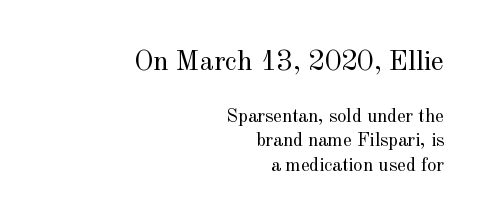
Varying glyph widths throughout — classic text-font behaviour. The first block has been scaled up relative to the second. A typesetter would mark this as roman, not italic. A serif font was chosen for this passage.
